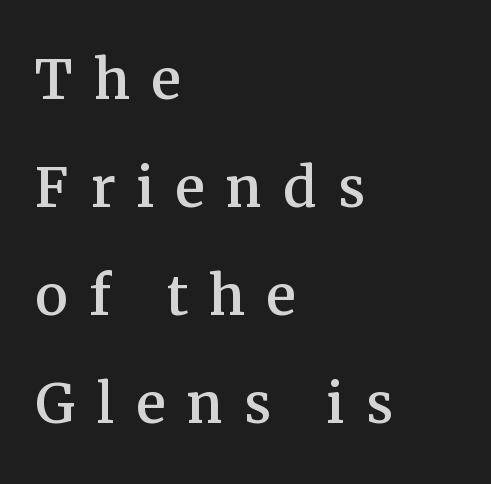
The image shows 74 px serif type, upright; set left-aligned, normal line spacing (1.46x), unusually wide letter spacing (+0.28 em), not underlined; medium stroke contrast and a medium x-height.
